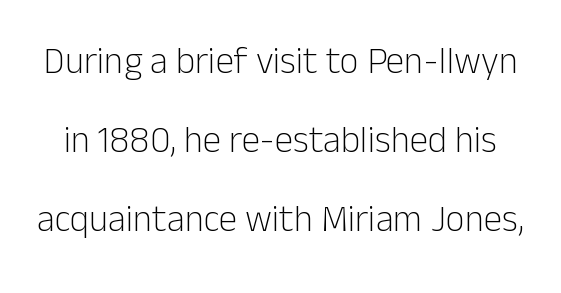
{"serif": "no", "italic": "no", "bold": "no", "weight": "light", "width": "normal", "stroke_contrast": "low", "x_height": "medium", "monospaced": "no", "underline": "no", "line_spacing": "loose", "line_spacing_ratio": 2.14, "letter_spacing": "normal", "letter_spacing_em": 0.0, "glyph_px": 37}
